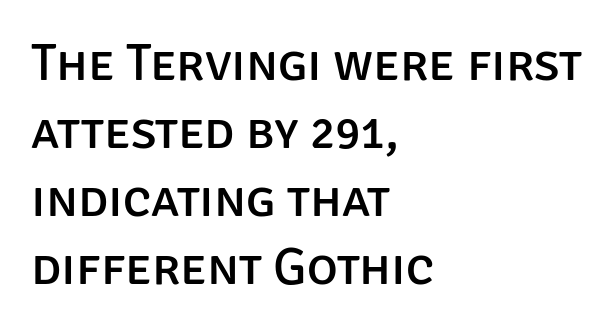
The image shows 52 px sans-serif type, upright; set left-aligned, normal line spacing (1.31x), normal letter spacing, not underlined; low stroke contrast and a large x-height.
